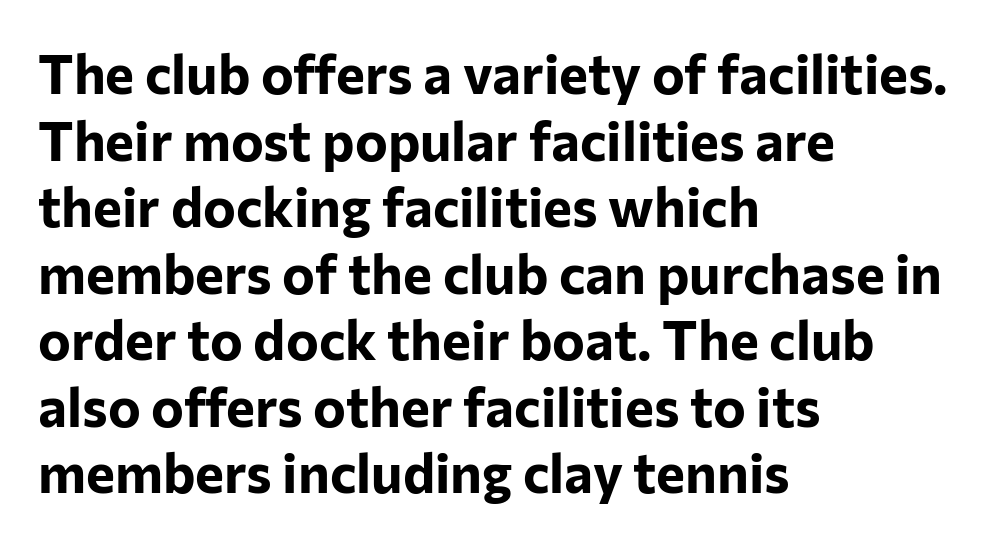
Q: Is the text bold? A: Yes.
Q: Is the text italic (slanted)? A: No, it is upright.
Q: Is the typeface a serif or a sans-serif typeface? A: Sans-serif.
Q: Is the text underlined? A: No.
Q: How is the paragraph aligned? A: Left-aligned.
Q: Is the spacing between letters normal or unusually wide? A: Normal.
Q: Width (condensed, normal, or wide)? A: Normal.
Q: Stroke contrast? A: Low.
Q: x-height? A: Medium.
Q: Monospaced? A: No.
